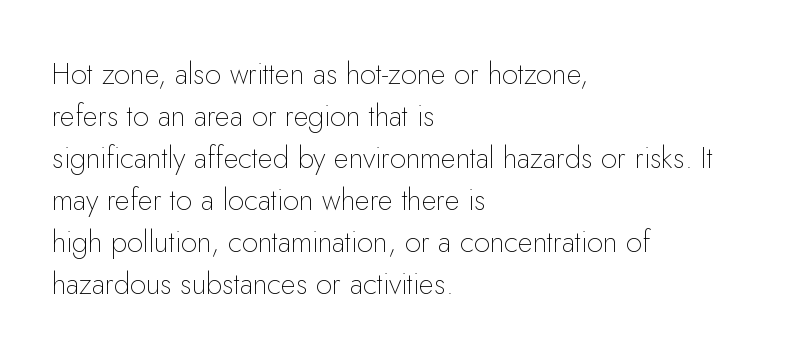
The image shows 29 px thin sans-serif type, upright; set left-aligned, normal line spacing (1.45x), normal letter spacing, not underlined; low stroke contrast and a small x-height.
